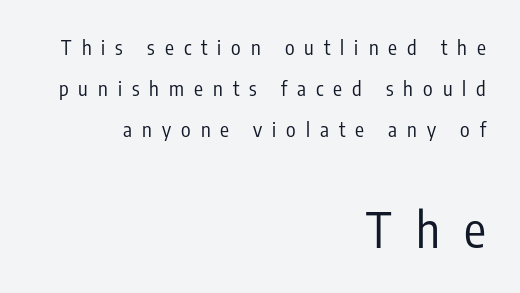
{"serif": "no", "italic": "no", "bold": "no", "weight": "regular", "width": "condensed", "stroke_contrast": "low", "x_height": "medium", "monospaced": "no", "underline": "no", "align": "right", "line_spacing": "loose", "line_spacing_ratio": 2.06, "letter_spacing": "wide", "letter_spacing_em": 0.5, "larger_block": "second", "size_ratio": 2.45, "glyph_px": 49}
